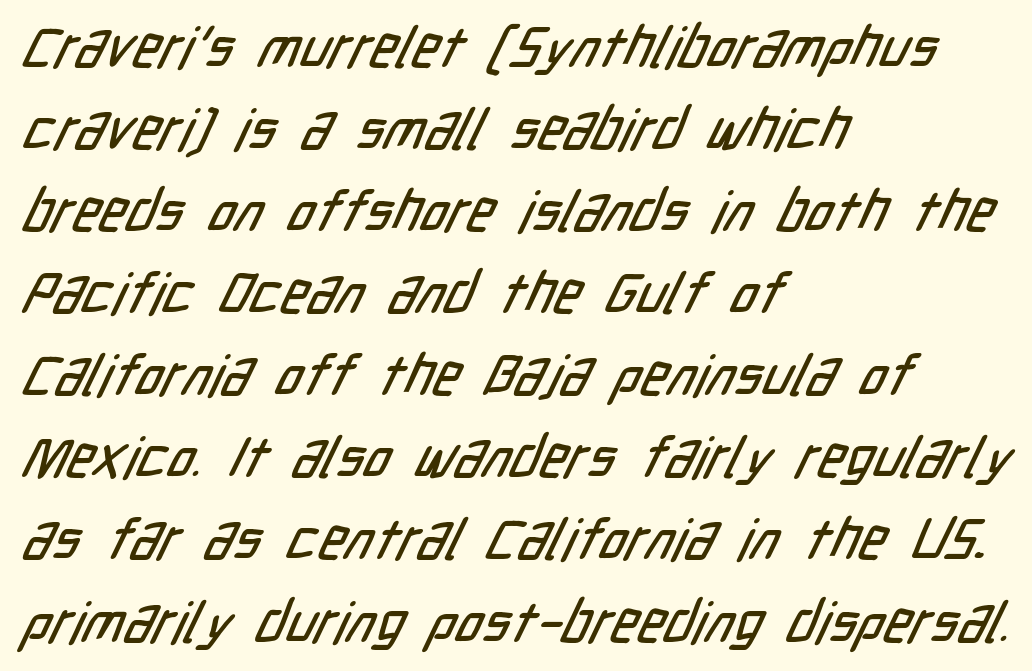
Q: Is the typeface a serif or a sans-serif typeface? A: Sans-serif.
Q: Is the text underlined? A: No.
Q: How is the paragraph aligned? A: Left-aligned.
Q: Is the spacing between letters normal or unusually wide? A: Normal.
Q: Is the spacing between lines tight, normal or loose? A: Normal.
Q: Width (condensed, normal, or wide)? A: Condensed.
Q: Stroke contrast? A: Low.
Q: x-height? A: Medium.
Q: Monospaced? A: No.
